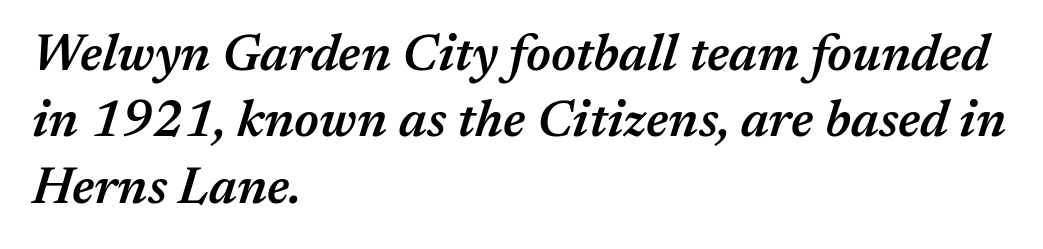
Notice how the passage keeps a crisp vertical edge on the left only. Looks like regular typesetting: each glyph gets only the width it needs. Yep, that's italic — everything's leaning. Normally led — the rows are evenly, conventionally spaced.
